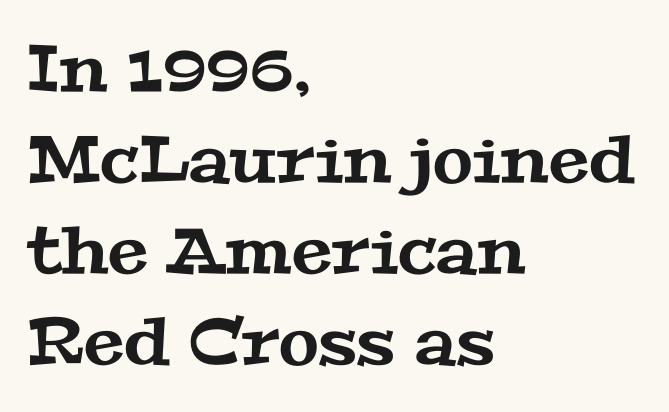
Q: Is the typeface a serif or a sans-serif typeface? A: Serif.
Q: Is the text underlined? A: No.
Q: How is the paragraph aligned? A: Left-aligned.
Q: Is the spacing between letters normal or unusually wide? A: Normal.
Q: Is the spacing between lines tight, normal or loose? A: Normal.
Q: Width (condensed, normal, or wide)? A: Wide.
Q: Stroke contrast? A: Medium.
Q: x-height? A: Medium.
Q: Monospaced? A: No.
